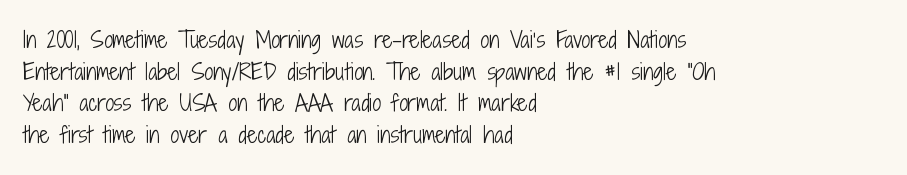
Ordinary non-slanted type is in use. Whoever set this chose a conventional vertical rhythm. Nothing unusual about the tracking: characters are spaced as the font intends. Every row of glyphs begins at an identical x-position on the left.
